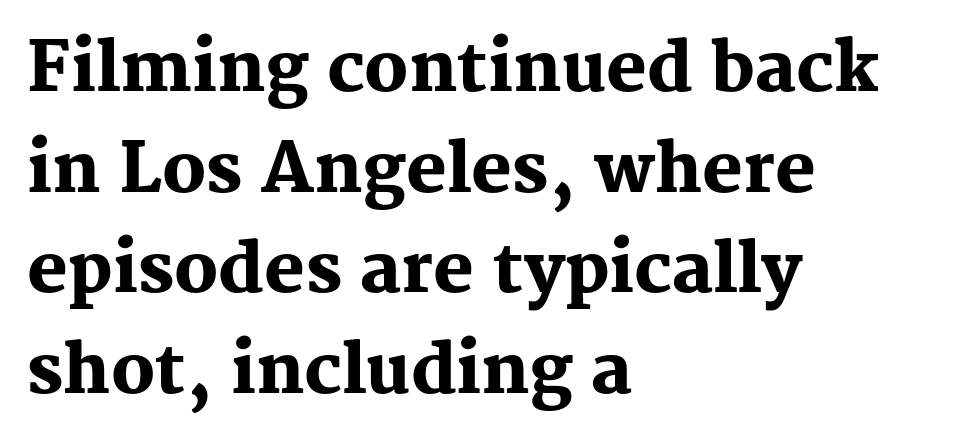
{"serif": "yes", "italic": "no", "bold": "yes", "weight": "heavy", "width": "normal", "stroke_contrast": "medium", "x_height": "medium", "monospaced": "no", "underline": "no", "align": "left", "line_spacing": "normal", "line_spacing_ratio": 1.48, "letter_spacing": "normal", "letter_spacing_em": 0.0, "glyph_px": 68}
